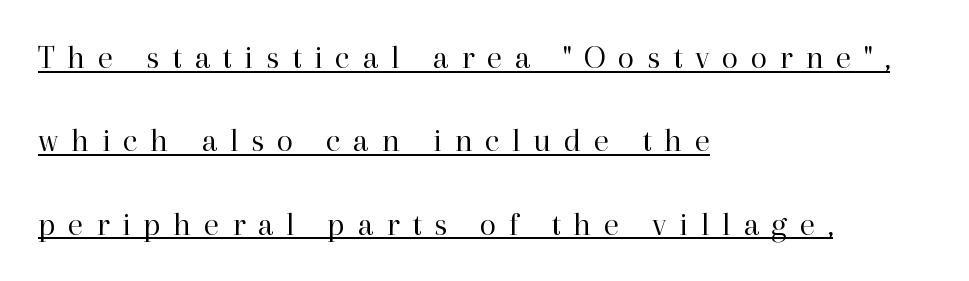
{"serif": "yes", "italic": "no", "bold": "no", "weight": "regular", "width": "normal", "stroke_contrast": "high", "x_height": "medium", "monospaced": "no", "underline": "yes", "align": "left", "line_spacing": "loose", "line_spacing_ratio": 2.45, "letter_spacing": "wide", "letter_spacing_em": 0.37, "glyph_px": 34}
